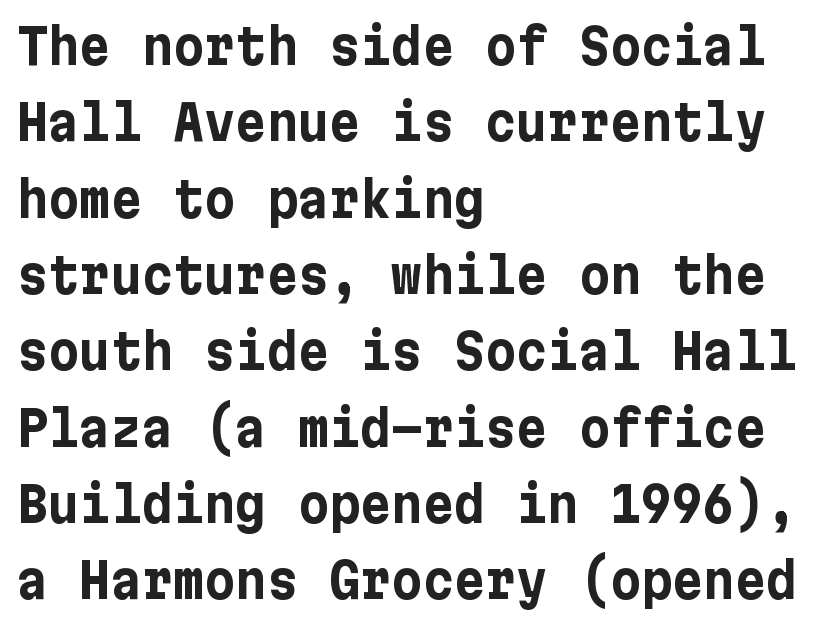
Q: Is the text bold? A: Yes.
Q: Is the text italic (slanted)? A: No, it is upright.
Q: Is the typeface a serif or a sans-serif typeface? A: Sans-serif.
Q: Is the text underlined? A: No.
Q: How is the paragraph aligned? A: Left-aligned.
Q: Is the spacing between letters normal or unusually wide? A: Normal.
Q: Is the spacing between lines tight, normal or loose? A: Normal.
Q: Width (condensed, normal, or wide)? A: Normal.
Q: Stroke contrast? A: Low.
Q: x-height? A: Medium.
